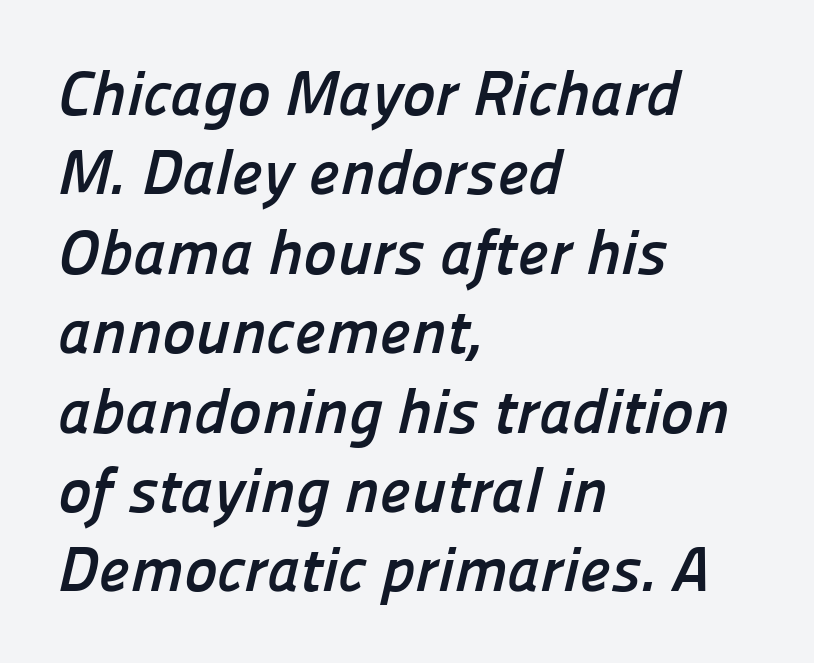
The passage shown is typeset with a sans-serif family. Each letter keeps its own natural width here, so spacing adapts to shape. Pretty heavy lettering here — definitely bold. Glance below the letters and you will spot only blank space.
